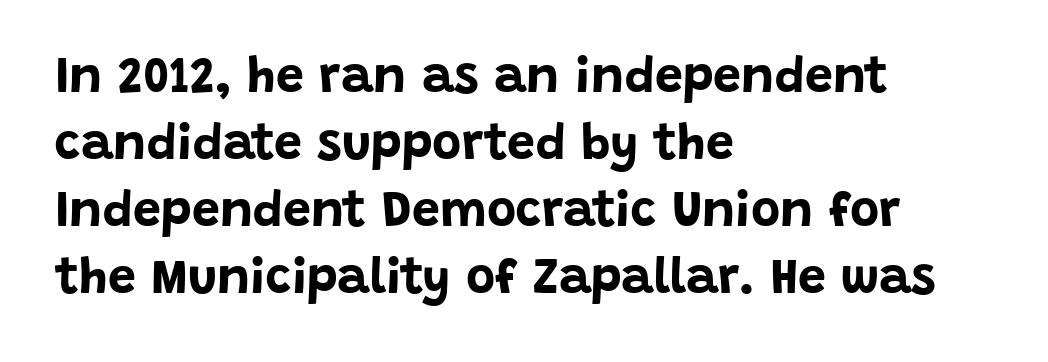
The image shows 50 px bold sans-serif type, upright; set left-aligned, normal line spacing (1.34x), normal letter spacing, not underlined; low stroke contrast and a large x-height.
